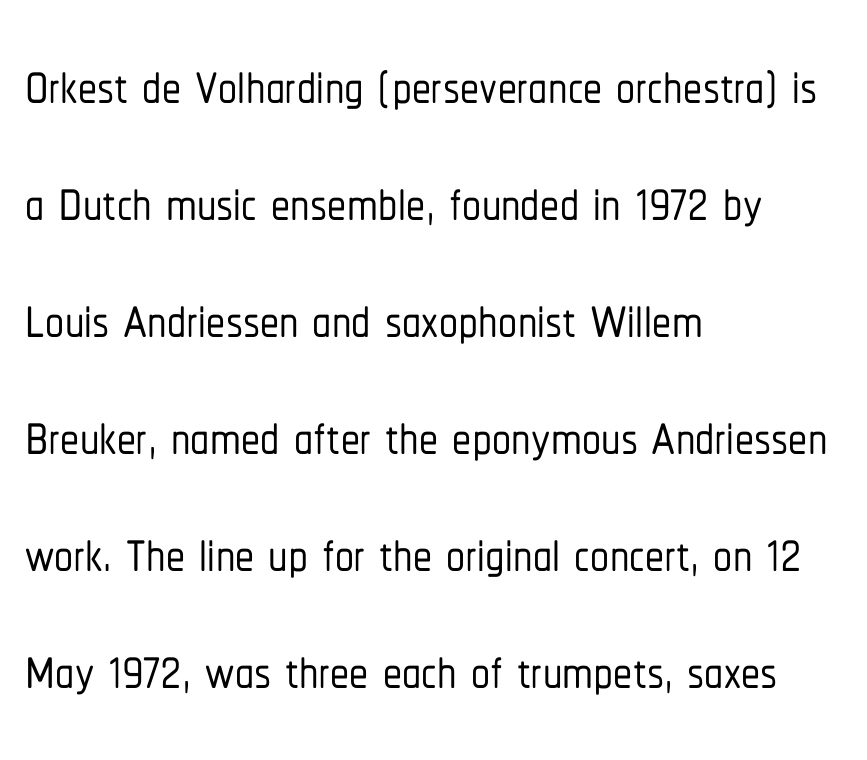
{"serif": "no", "italic": "no", "width": "condensed", "stroke_contrast": "low", "x_height": "medium", "monospaced": "no", "underline": "no", "align": "left", "line_spacing": "normal", "line_spacing_ratio": 1.54, "letter_spacing": "normal", "letter_spacing_em": 0.0, "glyph_px": 76}
